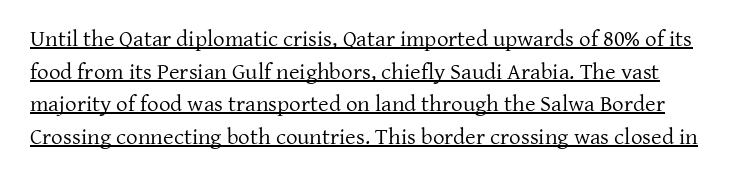
Q: Is the text bold? A: No.
Q: Is the text italic (slanted)? A: No, it is upright.
Q: Is the text underlined? A: Yes.
Q: Is the spacing between letters normal or unusually wide? A: Normal.
Q: Is the spacing between lines tight, normal or loose? A: Normal.
